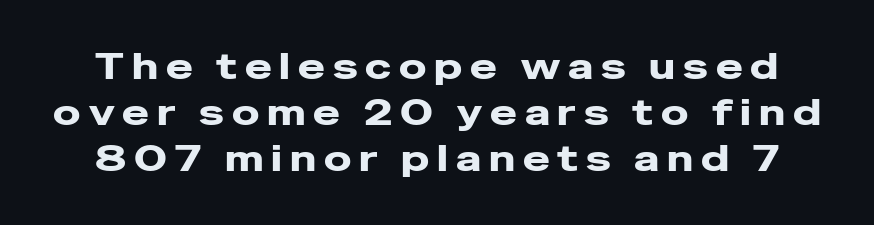
This rendering features lettering with no underline. Stroke terminals: plain, sans-serif. The lettering holds an erect, upright posture throughout. Honestly, the letter spacing is so wide it's the main thing you notice.
